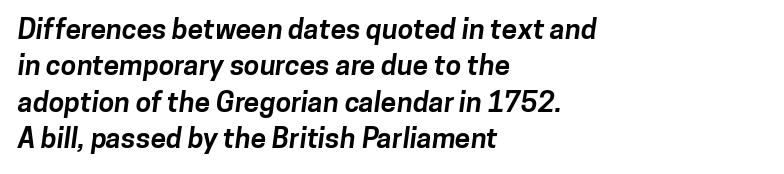
The image shows 28 px bold sans-serif type; set left-aligned, normal line spacing (1.3x), normal letter spacing, not underlined; low stroke contrast and a medium x-height.
